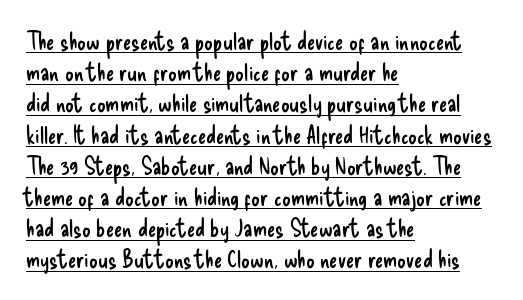
Q: Is the text bold? A: No.
Q: Is the text italic (slanted)? A: No, it is upright.
Q: Is the text underlined? A: Yes.
Q: How is the paragraph aligned? A: Left-aligned.
Q: Is the spacing between letters normal or unusually wide? A: Normal.
Q: Is the spacing between lines tight, normal or loose? A: Normal.
